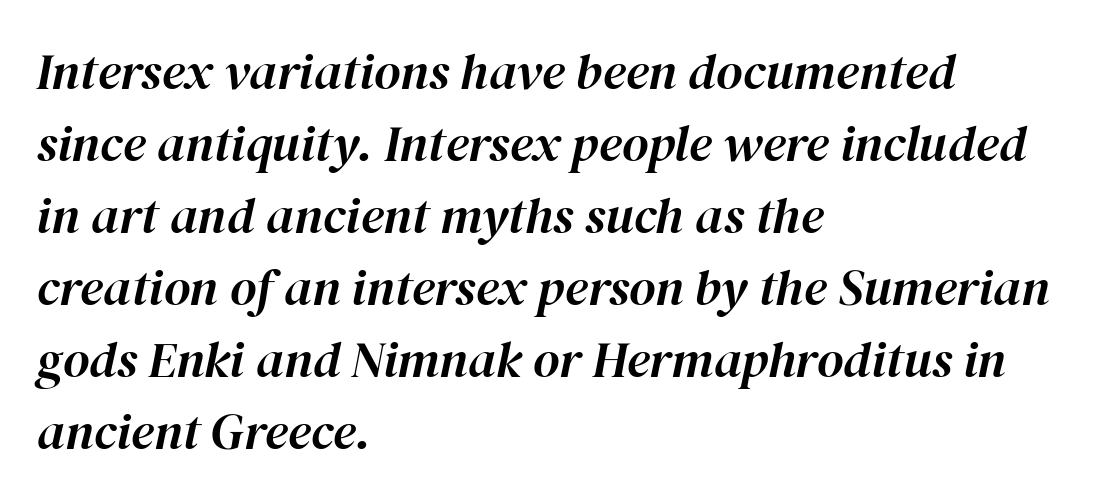
The image shows 51 px text type, italic (leaning right); set left-aligned, normal line spacing (1.41x), normal letter spacing, not underlined; high stroke contrast and a medium x-height.
